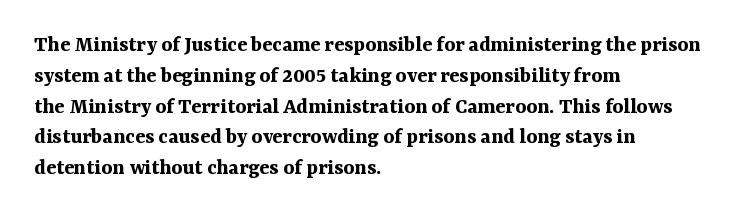
The image shows 23 px bold type, upright; set left-aligned, normal line spacing (1.34x), normal letter spacing, not underlined.
